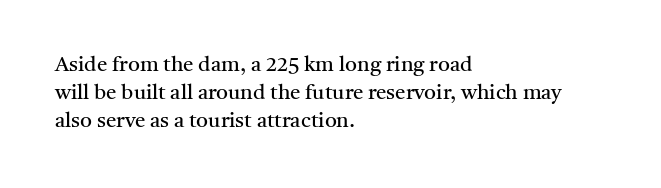
Q: Is the text bold? A: No.
Q: Is the text italic (slanted)? A: No, it is upright.
Q: Is the text underlined? A: No.
Q: How is the paragraph aligned? A: Left-aligned.
Q: Is the spacing between letters normal or unusually wide? A: Normal.
Q: Is the spacing between lines tight, normal or loose? A: Normal.
